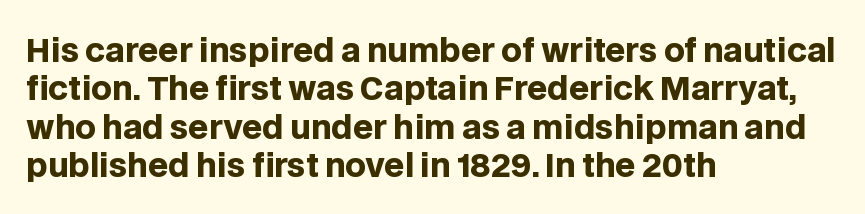
The image shows 32 px heavy sans-serif type, upright; set left-aligned, line spacing 1.2x, normal letter spacing, not underlined; low stroke contrast and a large x-height.
